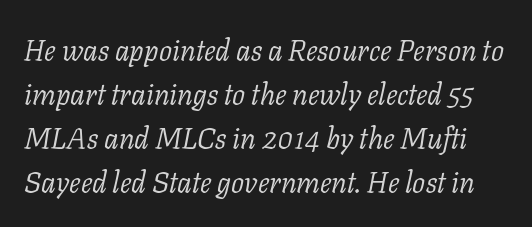
Q: Is the text bold? A: No.
Q: Is the text italic (slanted)? A: Yes, it leans right by about 11 degrees.
Q: Is the typeface a serif or a sans-serif typeface? A: Serif.
Q: Is the text underlined? A: No.
Q: Is the spacing between letters normal or unusually wide? A: Normal.
Q: Is the spacing between lines tight, normal or loose? A: Normal.
Q: Width (condensed, normal, or wide)? A: Normal.
Q: Stroke contrast? A: Low.
Q: x-height? A: Medium.
Q: Monospaced? A: No.
